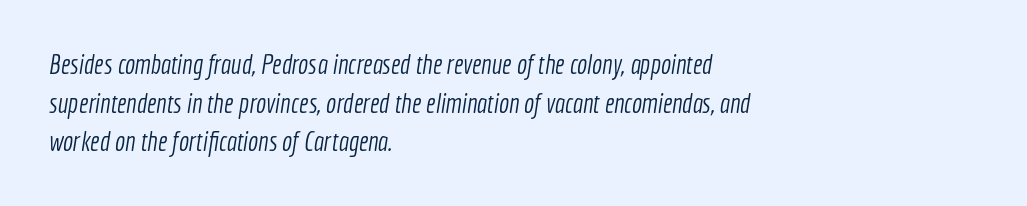
Q: Is the text bold? A: No.
Q: Is the text underlined? A: No.
Q: How is the paragraph aligned? A: Left-aligned.
Q: Is the spacing between letters normal or unusually wide? A: Normal.
Q: Is the spacing between lines tight, normal or loose? A: Normal.
